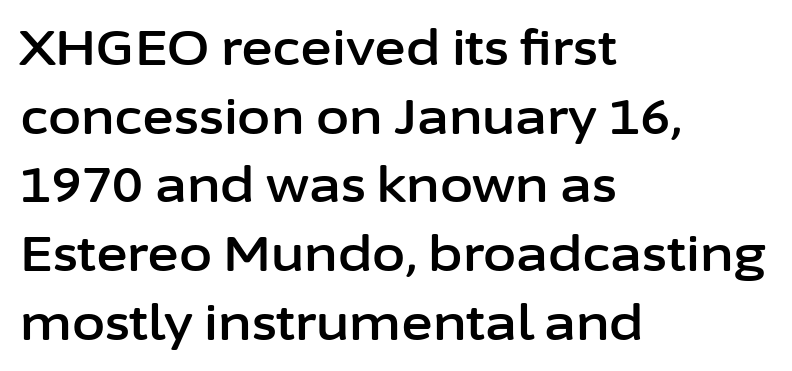
Q: Is the text italic (slanted)? A: No, it is upright.
Q: Is the typeface a serif or a sans-serif typeface? A: Sans-serif.
Q: Is the text underlined? A: No.
Q: How is the paragraph aligned? A: Left-aligned.
Q: Is the spacing between letters normal or unusually wide? A: Normal.
Q: Is the spacing between lines tight, normal or loose? A: Normal.
Q: Width (condensed, normal, or wide)? A: Normal.
Q: Stroke contrast? A: Low.
Q: x-height? A: Medium.
Q: Monospaced? A: No.
